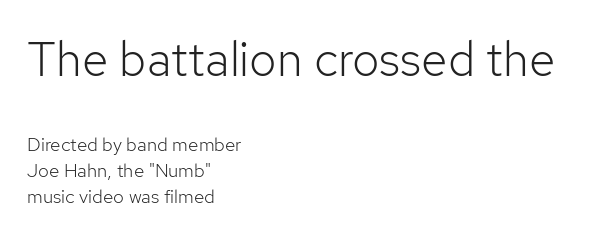
The image shows 48 px light sans-serif type, upright; set left-aligned, normal line spacing (1.37x), normal letter spacing, not underlined; the first (top) block is 2.53x larger; low stroke contrast and a medium x-height.
